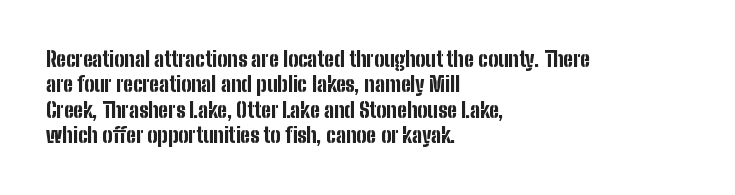
Q: Is the text bold? A: Yes.
Q: Is the text italic (slanted)? A: No, it is upright.
Q: Is the text underlined? A: No.
Q: How is the paragraph aligned? A: Left-aligned.
Q: Is the spacing between letters normal or unusually wide? A: Normal.
